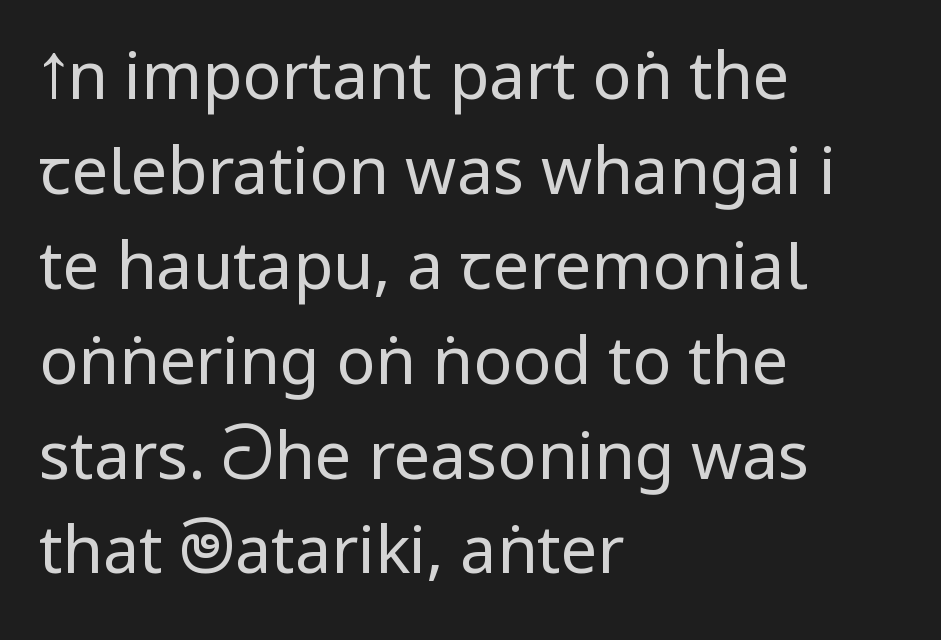
{"serif": "no", "italic": "no", "bold": "no", "weight": "regular", "width": "condensed", "stroke_contrast": "low", "x_height": "large", "monospaced": "no", "underline": "no", "align": "left", "line_spacing": "normal", "line_spacing_ratio": 1.46, "letter_spacing": "normal", "letter_spacing_em": 0.0, "glyph_px": 65}
